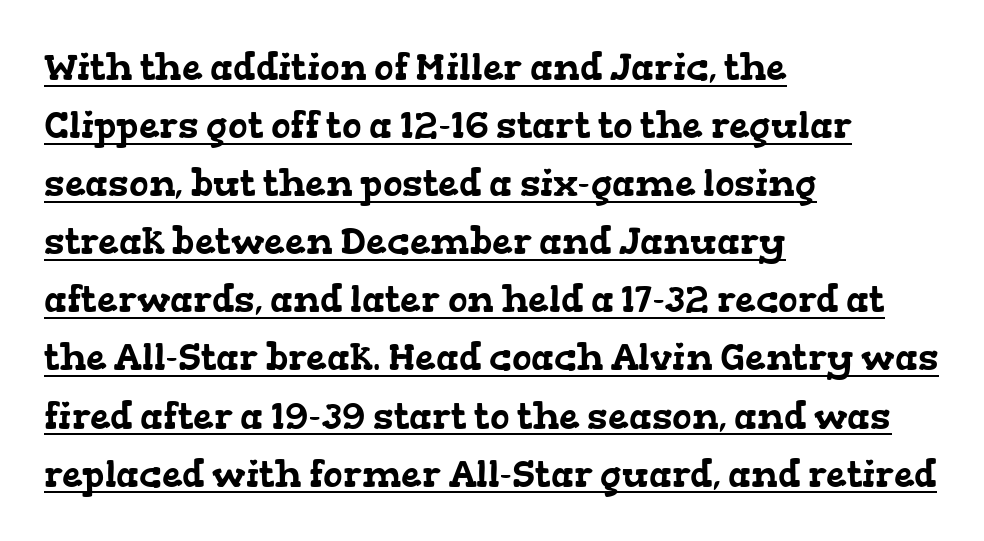
Q: Is the typeface a serif or a sans-serif typeface? A: Serif.
Q: Is the text underlined? A: Yes.
Q: How is the paragraph aligned? A: Left-aligned.
Q: Is the spacing between letters normal or unusually wide? A: Normal.
Q: Is the spacing between lines tight, normal or loose? A: Normal.
Q: Width (condensed, normal, or wide)? A: Wide.
Q: Stroke contrast? A: Low.
Q: x-height? A: Medium.
Q: Monospaced? A: No.
